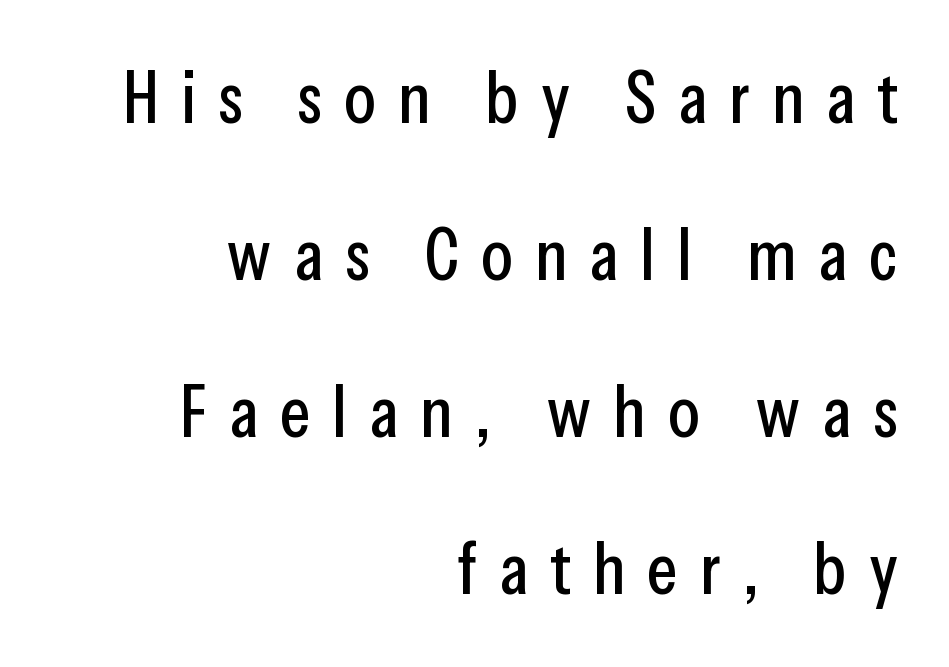
{"serif": "no", "italic": "no", "width": "condensed", "stroke_contrast": "low", "x_height": "medium", "monospaced": "no", "underline": "no", "align": "right", "line_spacing": "loose", "line_spacing_ratio": 2.15, "letter_spacing": "wide", "letter_spacing_em": 0.3, "glyph_px": 73}
